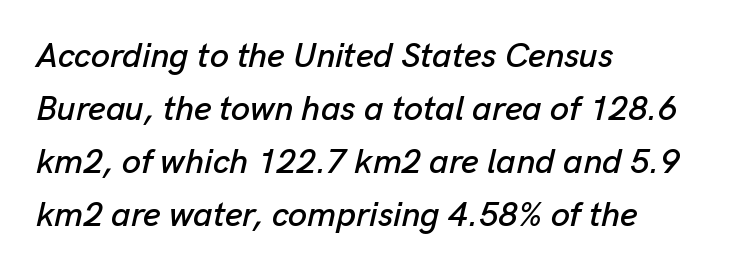
The image shows 34 px text type, italic (leaning right); set left-aligned, normal line spacing (1.56x), normal letter spacing, not underlined; low stroke contrast and a medium x-height.
